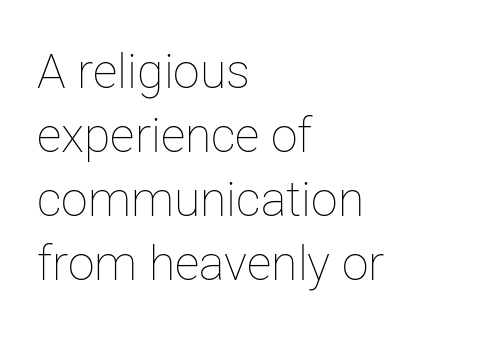
Q: Is the text bold? A: No.
Q: Is the text italic (slanted)? A: No, it is upright.
Q: Is the text underlined? A: No.
Q: How is the paragraph aligned? A: Left-aligned.
Q: Is the spacing between letters normal or unusually wide? A: Normal.
Q: Is the spacing between lines tight, normal or loose? A: Normal.
Q: Width (condensed, normal, or wide)? A: Normal.
Q: Stroke contrast? A: Low.
Q: x-height? A: Medium.
Q: Monospaced? A: No.
